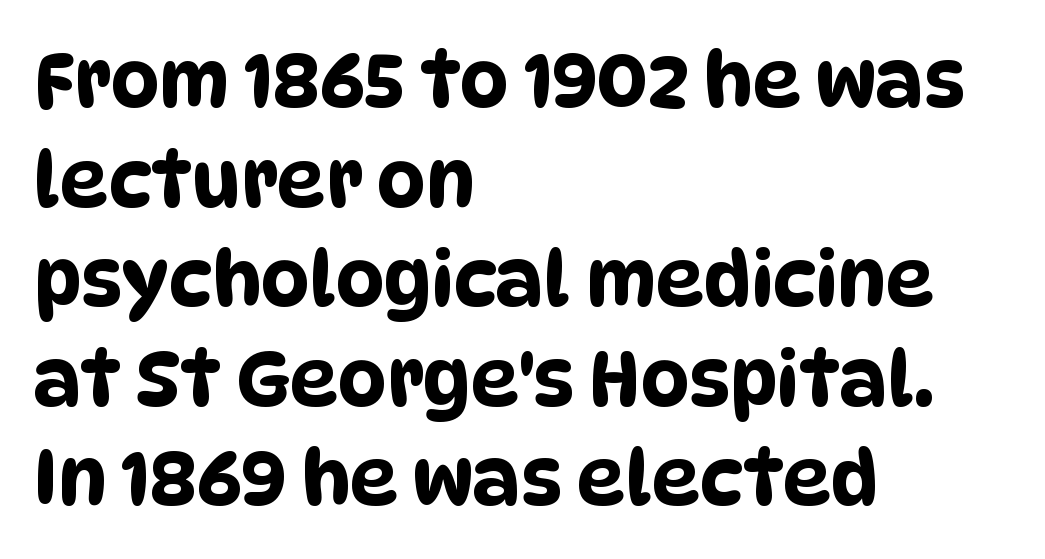
{"serif": "no", "width": "condensed", "stroke_contrast": "low", "x_height": "large", "monospaced": "no", "underline": "no", "align": "left", "line_spacing": "normal", "line_spacing_ratio": 1.31, "letter_spacing": "normal", "letter_spacing_em": 0.0, "glyph_px": 76}
